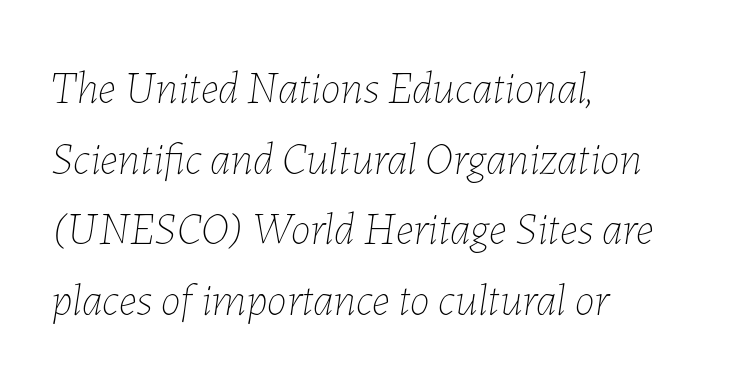
{"italic": "yes", "lean": "right", "slant_degrees": 7, "bold": "no", "weight": "thin", "width": "normal", "stroke_contrast": "low", "x_height": "medium", "monospaced": "no", "underline": "no", "align": "left", "line_spacing": "normal", "line_spacing_ratio": 1.57, "letter_spacing": "normal", "letter_spacing_em": 0.0, "glyph_px": 45}
